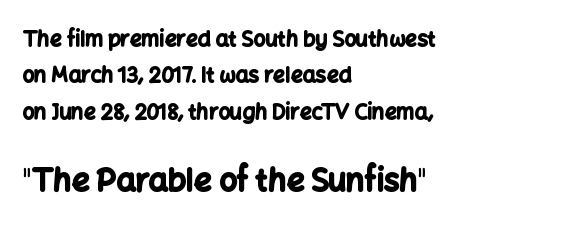
{"serif": "no", "italic": "no", "bold": "yes", "weight": "bold", "width": "normal", "stroke_contrast": "low", "x_height": "medium", "monospaced": "no", "underline": "no", "align": "left", "line_spacing_ratio": 1.73, "letter_spacing": "normal", "letter_spacing_em": 0.0, "larger_block": "second", "size_ratio": 1.48, "glyph_px": 31}
